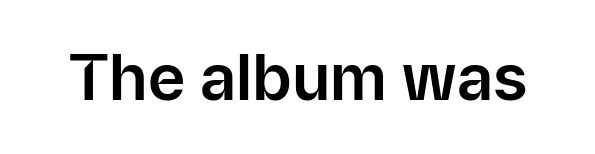
The image shows 64 px sans-serif type, upright; set normal letter spacing, not underlined; low stroke contrast and a medium x-height.
